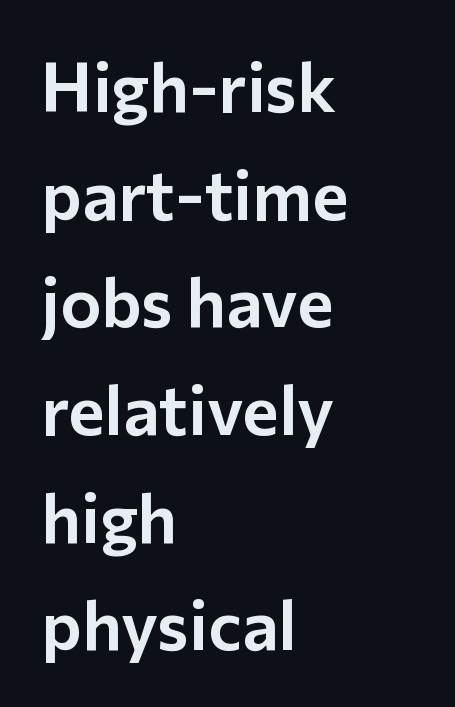
The image shows 69 px sans-serif type, upright; set left-aligned, normal line spacing (1.56x), normal letter spacing, not underlined; low stroke contrast and a medium x-height.
